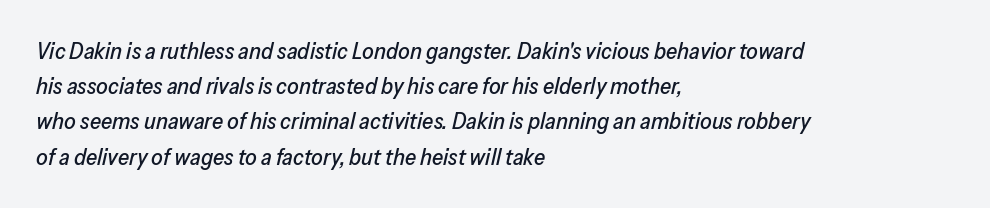
Q: Is the text italic (slanted)? A: Yes, it leans right by about 13 degrees.
Q: Is the text underlined? A: No.
Q: How is the paragraph aligned? A: Left-aligned.
Q: Is the spacing between letters normal or unusually wide? A: Normal.
Q: Is the spacing between lines tight, normal or loose? A: Normal.
